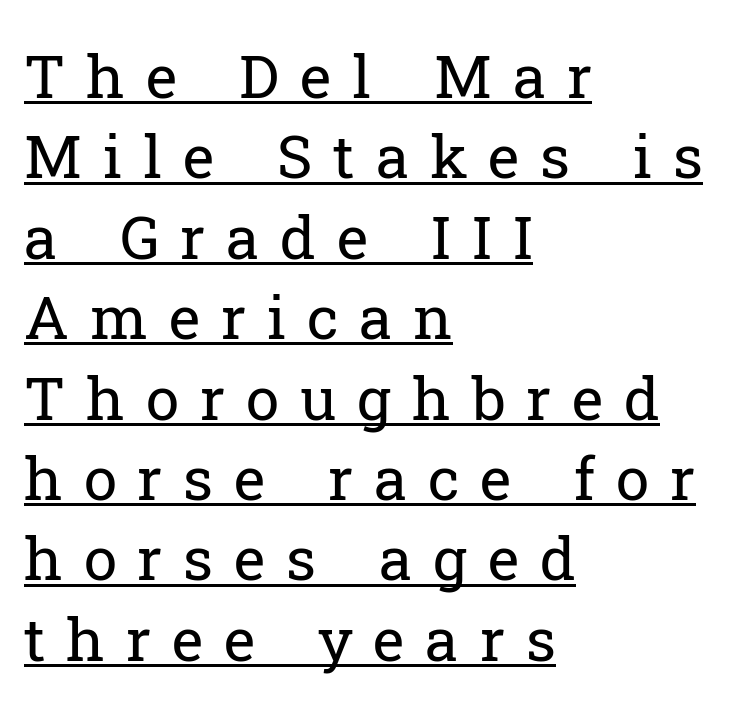
The image shows 60 px regular-weight serif type, upright; set left-aligned, normal line spacing (1.34x), unusually wide letter spacing (+0.35 em), underlined; low stroke contrast and a medium x-height.
